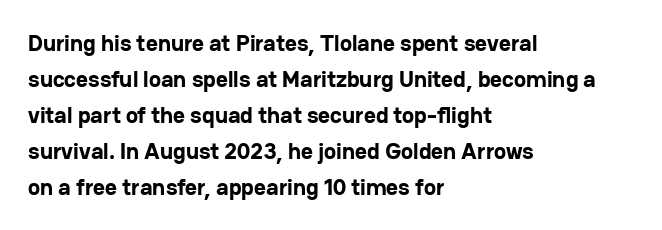
{"italic": "no", "bold": "yes", "underline": "no", "align": "left", "line_spacing": "normal", "line_spacing_ratio": 1.56, "letter_spacing": "normal", "letter_spacing_em": 0.0, "glyph_px": 23}
